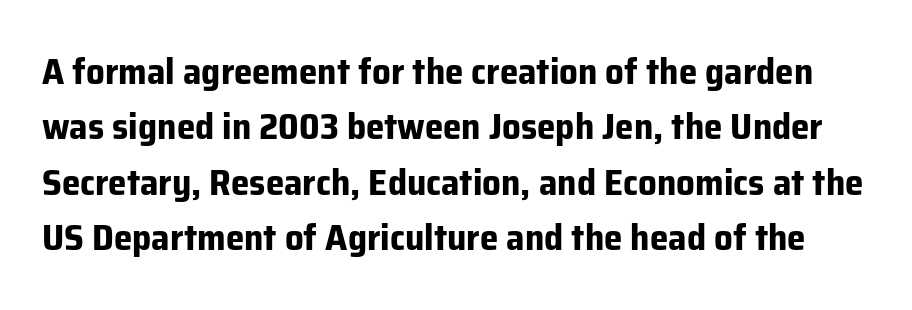
{"serif": "no", "italic": "no", "bold": "yes", "weight": "bold", "width": "normal", "stroke_contrast": "low", "x_height": "medium", "monospaced": "no", "underline": "no", "line_spacing": "normal", "line_spacing_ratio": 1.5, "letter_spacing": "normal", "letter_spacing_em": 0.0, "glyph_px": 37}
